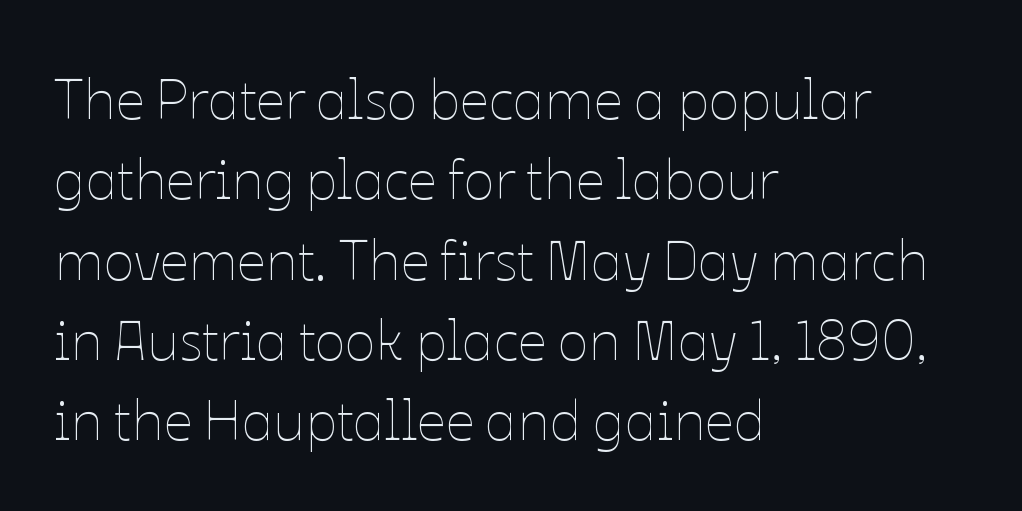
The image shows 57 px thin type, upright; set left-aligned, normal line spacing (1.41x), normal letter spacing, not underlined; low stroke contrast and a medium x-height.
